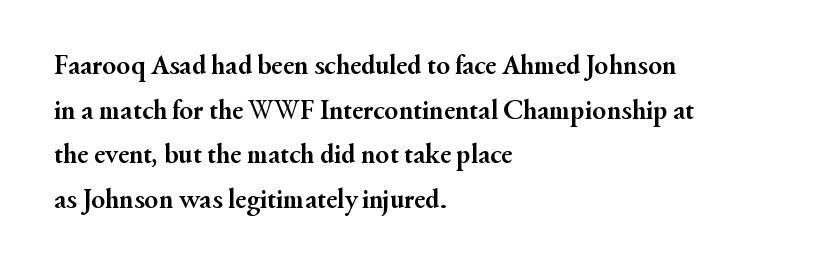
{"serif": "yes", "italic": "no", "bold": "yes", "weight": "semibold", "width": "normal", "stroke_contrast": "medium", "x_height": "small", "monospaced": "no", "underline": "no", "align": "left", "line_spacing": "normal", "line_spacing_ratio": 1.59, "letter_spacing": "normal", "letter_spacing_em": 0.0, "glyph_px": 28}
